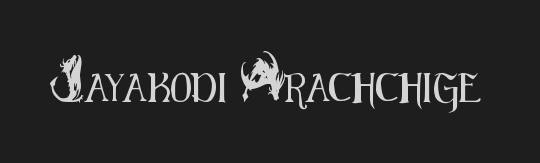
Vertical strokes here are truly vertical. The words here are not underlined. Between one letter and the next there's only the usual sliver of space. These lines are rendered in a variable-pitch font. Is this a sans? Yes — the strokes have no serifs.
